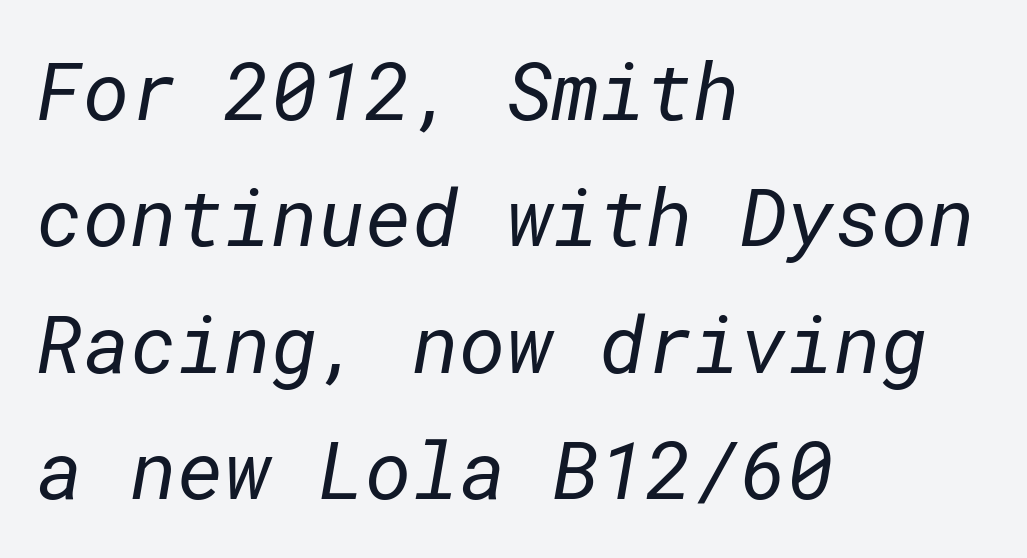
The line-height multiplier appears to be the usual default. Is the type heavy? It reads as light-to-regular instead. Standard letterfit; no display-style spreading of the glyphs. The face used here is a sans, in the tradition of grotesques and geometrics. Reading down the block, your eye returns to a fixed left position each line.
